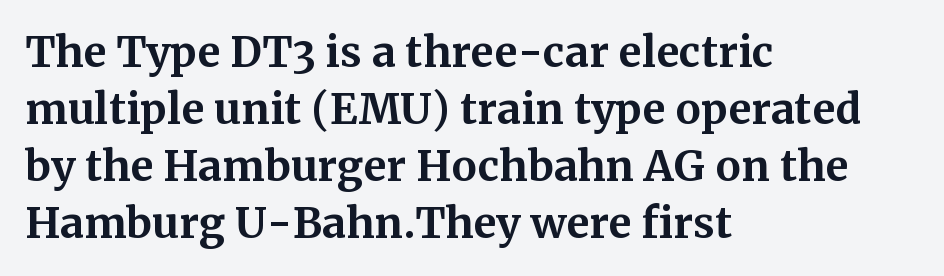
The image shows 42 px bold serif type, upright; set left-aligned, normal line spacing (1.36x), normal letter spacing, not underlined; medium stroke contrast and a medium x-height.
